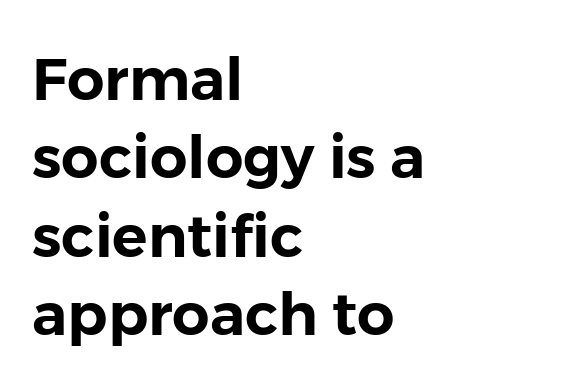
Character widths vary here, with narrow letters taking less room than wide ones. The designer went with a sans here, leaving each stem footless. Lines of text with bare space underneath. A classic flush-left, rag-right setting is used for this passage. Horizontal bands of white between lines are of average thickness. What stands out about the letter spacing? Nothing — it is the standard amount.
